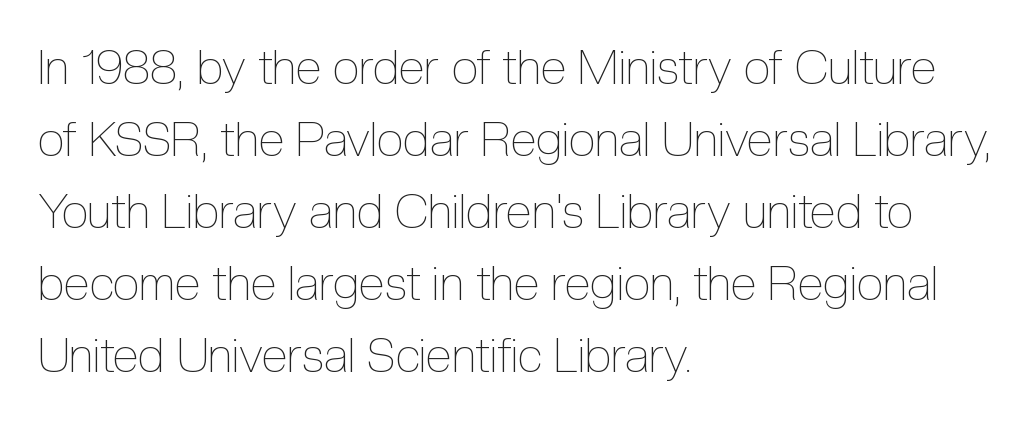
The image shows 48 px thin, condensed type, upright; set left-aligned, normal line spacing (1.5x), normal letter spacing, not underlined; a medium x-height.
